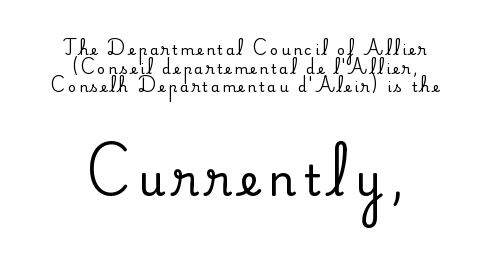
{"serif": "yes", "italic": "no", "width": "normal", "stroke_contrast": "medium", "x_height": "small", "monospaced": "no", "underline": "no", "align": "center", "line_spacing": "normal", "line_spacing_ratio": 1.33, "letter_spacing": "wide", "letter_spacing_em": 0.2, "larger_block": "second", "size_ratio": 3.07, "glyph_px": 43}
